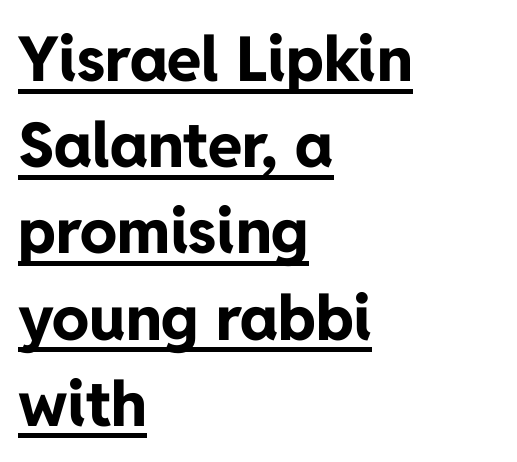
{"serif": "no", "italic": "no", "bold": "yes", "weight": "bold", "width": "normal", "stroke_contrast": "low", "x_height": "medium", "monospaced": "no", "underline": "yes", "align": "left", "line_spacing": "normal", "line_spacing_ratio": 1.39, "letter_spacing": "normal", "letter_spacing_em": 0.0, "glyph_px": 62}
